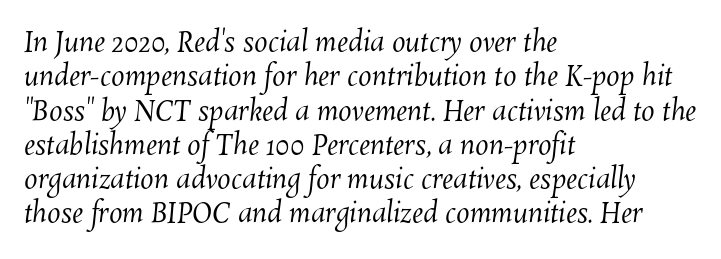
{"bold": "no", "underline": "no", "align": "left", "line_spacing": "normal", "line_spacing_ratio": 1.27, "letter_spacing": "normal", "letter_spacing_em": 0.0, "glyph_px": 27}
